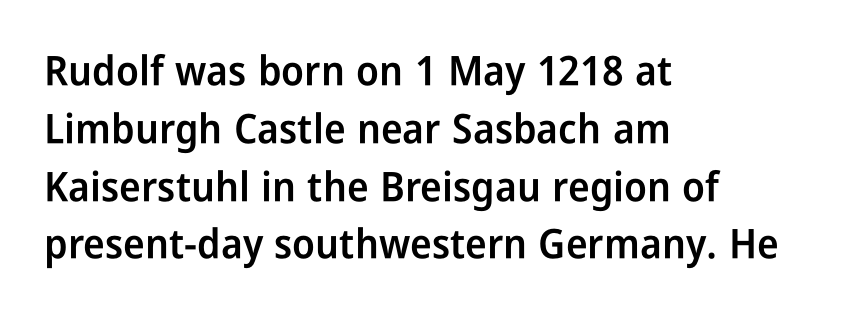
Q: Is the text bold? A: Semi-bold.
Q: Is the text italic (slanted)? A: No, it is upright.
Q: Is the typeface a serif or a sans-serif typeface? A: Sans-serif.
Q: Is the text underlined? A: No.
Q: How is the paragraph aligned? A: Left-aligned.
Q: Is the spacing between letters normal or unusually wide? A: Normal.
Q: Is the spacing between lines tight, normal or loose? A: Normal.
Q: Width (condensed, normal, or wide)? A: Condensed.
Q: Stroke contrast? A: Low.
Q: x-height? A: Medium.
Q: Monospaced? A: No.
